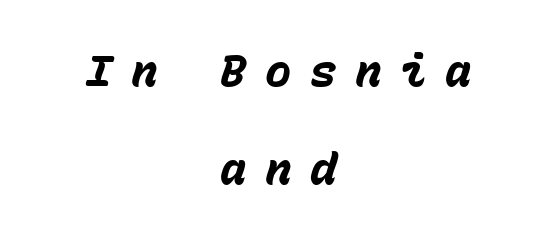
Q: Is the text bold? A: Yes.
Q: Is the text italic (slanted)? A: Yes, it leans right by about 15 degrees.
Q: Is the text underlined? A: No.
Q: How is the paragraph aligned? A: Centered.
Q: Is the spacing between letters normal or unusually wide? A: Unusually wide.
Q: Is the spacing between lines tight, normal or loose? A: Loose.
Q: Width (condensed, normal, or wide)? A: Normal.
Q: Stroke contrast? A: Low.
Q: x-height? A: Medium.
Q: Monospaced? A: Yes.
